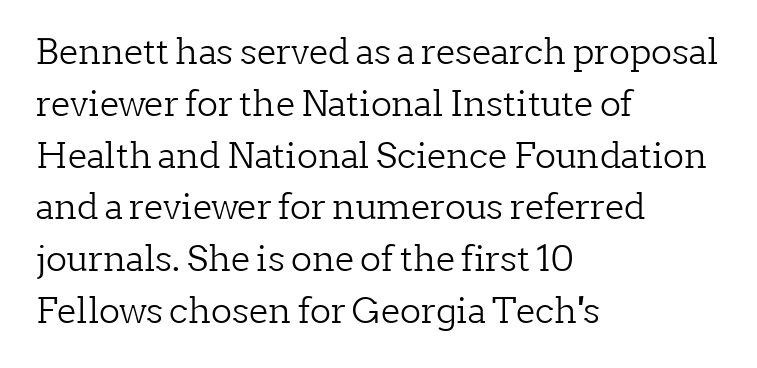
The image shows 35 px light serif type, upright; set left-aligned, normal line spacing (1.48x), normal letter spacing, not underlined; low stroke contrast and a medium x-height.
